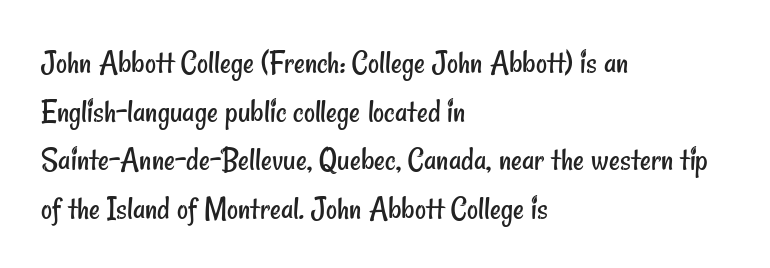
The baseline area is clear. Stroke thickness stays within the range of a standard reading face or lighter. Is the letter spacing exaggerated? No — it looks like the ordinary default. The rag falls on the right side of this text block. The letters advance in unequal steps, a hallmark of proportional type.
